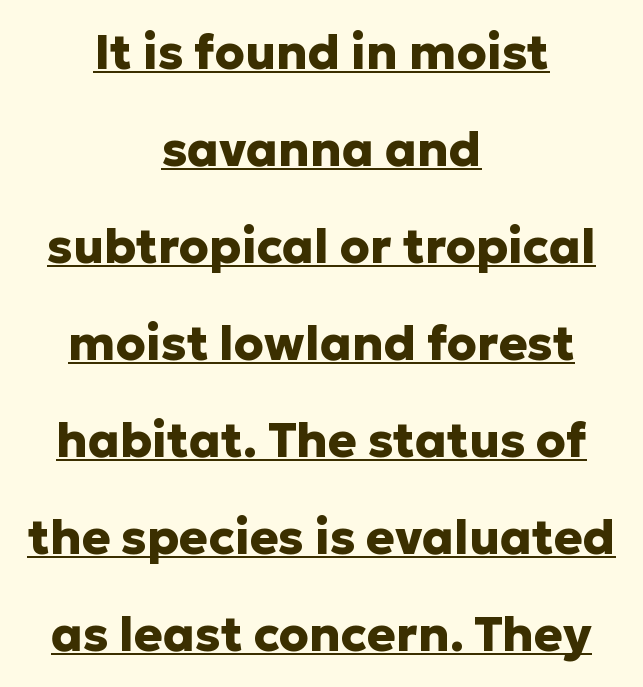
Reading down the column, the eye jumps a long way to each next line. Every word sits above its own underline. Short note: letters normally spaced. You could not count columns in this text — the font is proportionally spaced.
